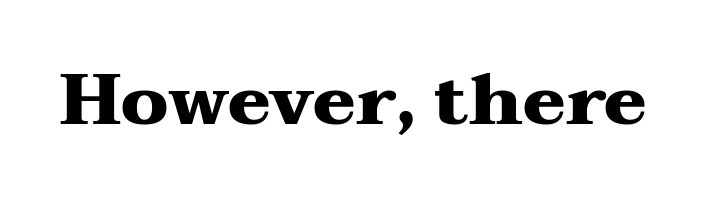
Q: Is the text bold? A: Yes.
Q: Is the text italic (slanted)? A: No, it is upright.
Q: Is the typeface a serif or a sans-serif typeface? A: Serif.
Q: Is the text underlined? A: No.
Q: Is the spacing between letters normal or unusually wide? A: Normal.
Q: Width (condensed, normal, or wide)? A: Wide.
Q: Stroke contrast? A: Medium.
Q: x-height? A: Medium.
Q: Monospaced? A: No.
